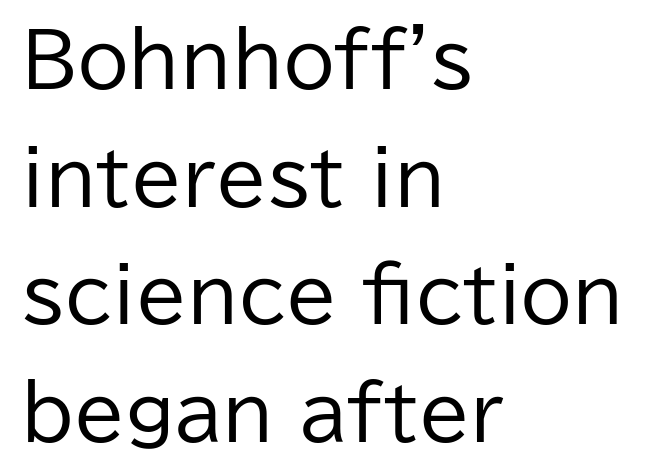
Q: Is the text bold? A: No.
Q: Is the text italic (slanted)? A: No, it is upright.
Q: Is the typeface a serif or a sans-serif typeface? A: Sans-serif.
Q: Is the text underlined? A: No.
Q: How is the paragraph aligned? A: Left-aligned.
Q: Is the spacing between letters normal or unusually wide? A: Normal.
Q: Is the spacing between lines tight, normal or loose? A: Normal.
Q: Width (condensed, normal, or wide)? A: Normal.
Q: Stroke contrast? A: Low.
Q: x-height? A: Medium.
Q: Monospaced? A: No.
